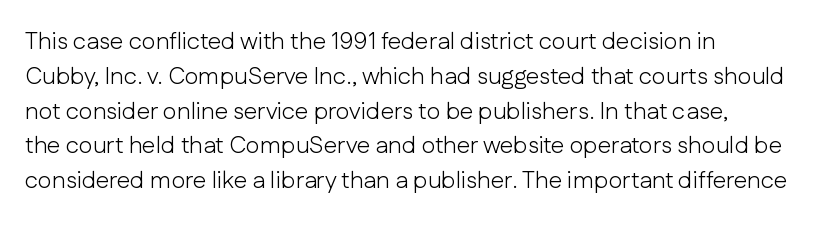
{"italic": "no", "bold": "no", "underline": "no", "align": "left", "line_spacing": "normal", "line_spacing_ratio": 1.45, "letter_spacing": "normal", "letter_spacing_em": 0.0, "glyph_px": 24}
